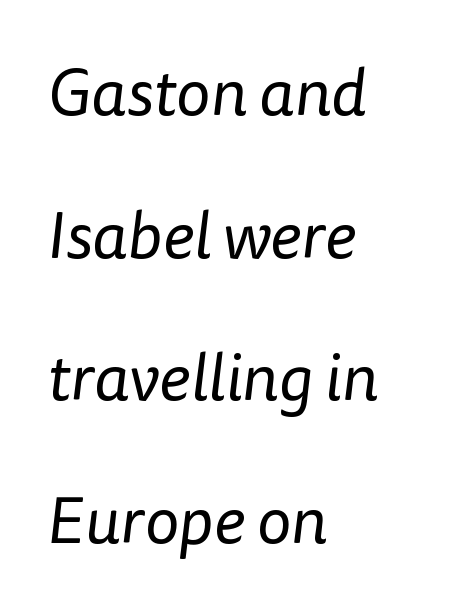
The image shows 66 px regular-weight sans-serif type; set left-aligned, loose line spacing (2.16x), normal letter spacing, not underlined; low stroke contrast and a medium x-height.
